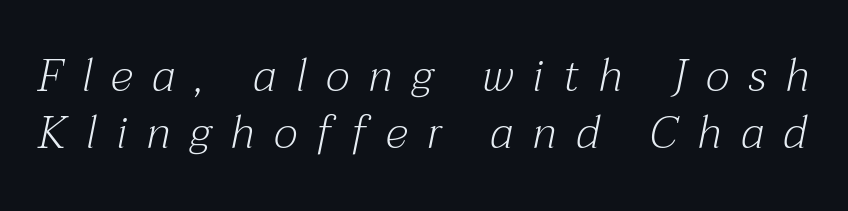
Q: Is the text bold? A: No.
Q: Is the text italic (slanted)? A: Yes, it leans right by about 12 degrees.
Q: Is the typeface a serif or a sans-serif typeface? A: Serif.
Q: Is the text underlined? A: No.
Q: Is the spacing between letters normal or unusually wide? A: Unusually wide.
Q: Is the spacing between lines tight, normal or loose? A: Normal.
Q: Width (condensed, normal, or wide)? A: Normal.
Q: Stroke contrast? A: Medium.
Q: x-height? A: Medium.
Q: Monospaced? A: No.
